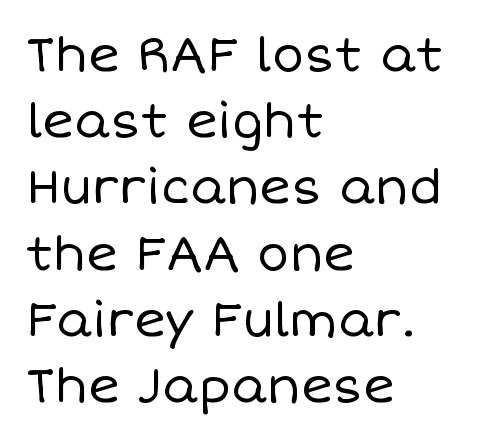
This is not heavy type; no bold has been used. The line-height multiplier appears to be the usual default. The rendering keeps characters at their native spacing. Horizontal alignment here is leftward, the default for most running prose.
